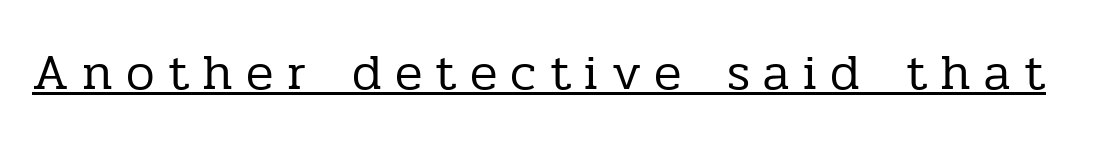
The image shows 51 px regular-weight serif type, upright; set unusually wide letter spacing (+0.26 em), underlined; low stroke contrast and a medium x-height.
